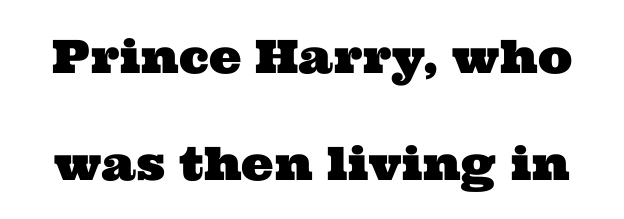
Q: Is the typeface a serif or a sans-serif typeface? A: Serif.
Q: Is the text underlined? A: No.
Q: Is the spacing between letters normal or unusually wide? A: Normal.
Q: Is the spacing between lines tight, normal or loose? A: Loose.
Q: Width (condensed, normal, or wide)? A: Wide.
Q: Stroke contrast? A: Medium.
Q: x-height? A: Medium.
Q: Monospaced? A: No.
